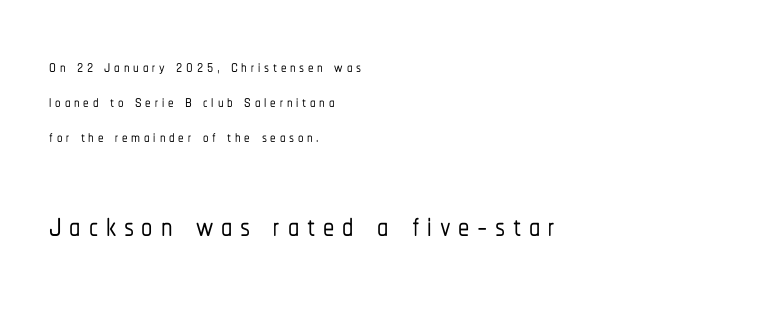
Q: Is the text italic (slanted)? A: No, it is upright.
Q: Is the typeface a serif or a sans-serif typeface? A: Sans-serif.
Q: Is the text underlined? A: No.
Q: How is the paragraph aligned? A: Left-aligned.
Q: Is the spacing between lines tight, normal or loose? A: Normal.
Q: Which block of text is set in a larger size, the first (top) or the second (bottom)? A: The second (bottom) one.
Q: Width (condensed, normal, or wide)? A: Condensed.
Q: Stroke contrast? A: Low.
Q: x-height? A: Medium.
Q: Monospaced? A: No.
